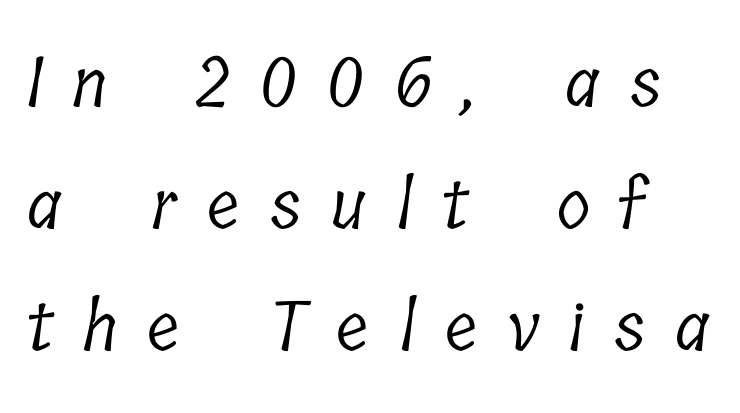
{"serif": "yes", "bold": "no", "weight": "light", "width": "condensed", "stroke_contrast": "low", "x_height": "medium", "monospaced": "no", "underline": "no", "align": "left", "line_spacing_ratio": 1.77, "letter_spacing": "wide", "letter_spacing_em": 0.43, "glyph_px": 69}
